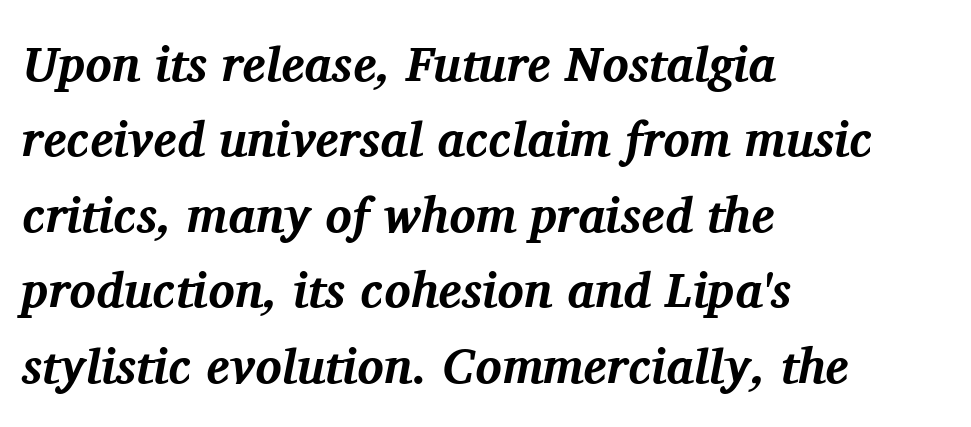
Caption: multi-line text, flush left, ragged right. The letters advance in unequal steps, a hallmark of proportional type. The baseline area is clear. The face used here has the dense, thick strokes of a bold. Default kerning and tracking; the words read as compact shapes. The lettering tilts uniformly, giving the passage an italic look.
